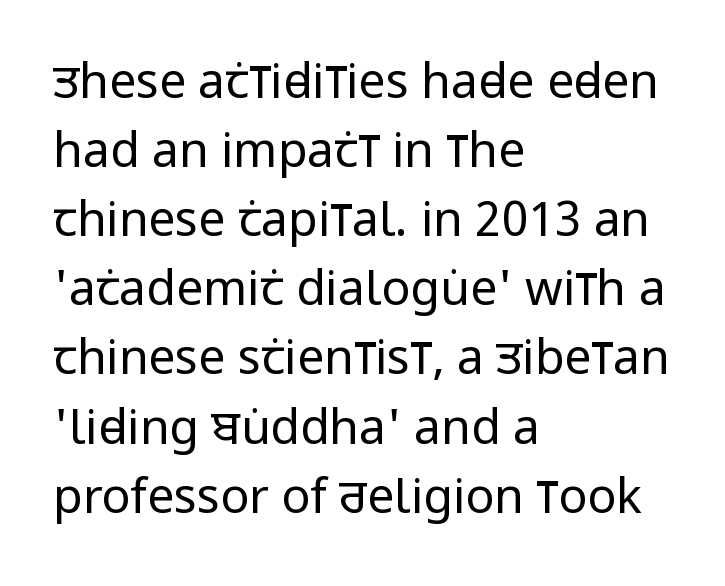
The image shows 48 px regular-weight, condensed sans-serif type, upright; set left-aligned, normal line spacing (1.44x), normal letter spacing, not underlined; low stroke contrast and a large x-height.
